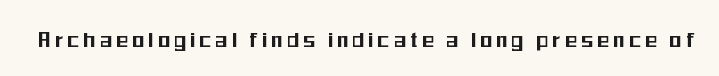
{"italic": "no", "underline": "no", "letter_spacing": "wide", "letter_spacing_em": 0.2, "glyph_px": 24}
